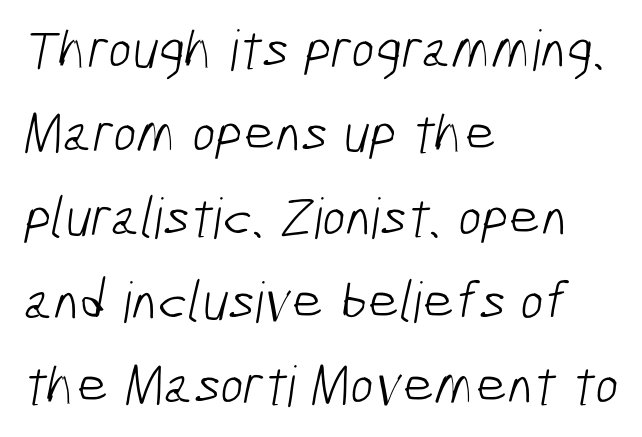
Looks like regular typesetting: each glyph gets only the width it needs. Each new line begins a customary step beneath the previous one. Horizontally, the lines are justified to the leading edge only. Descender tails drop into unmarked territory.
